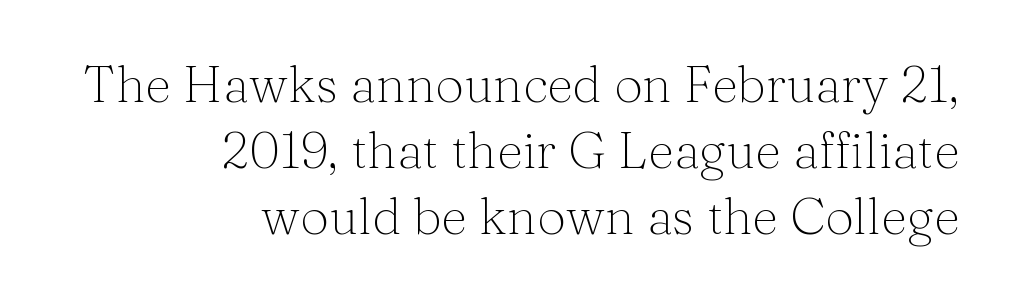
The image shows 51 px light serif type, upright; set right-aligned, normal line spacing (1.29x), normal letter spacing, not underlined; medium stroke contrast and a medium x-height.
